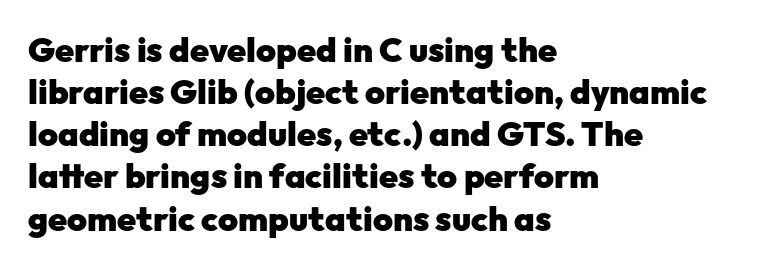
Q: Is the text bold? A: Yes.
Q: Is the text italic (slanted)? A: No, it is upright.
Q: Is the typeface a serif or a sans-serif typeface? A: Sans-serif.
Q: Is the text underlined? A: No.
Q: How is the paragraph aligned? A: Left-aligned.
Q: Is the spacing between letters normal or unusually wide? A: Normal.
Q: Width (condensed, normal, or wide)? A: Normal.
Q: Stroke contrast? A: Low.
Q: x-height? A: Medium.
Q: Monospaced? A: No.
